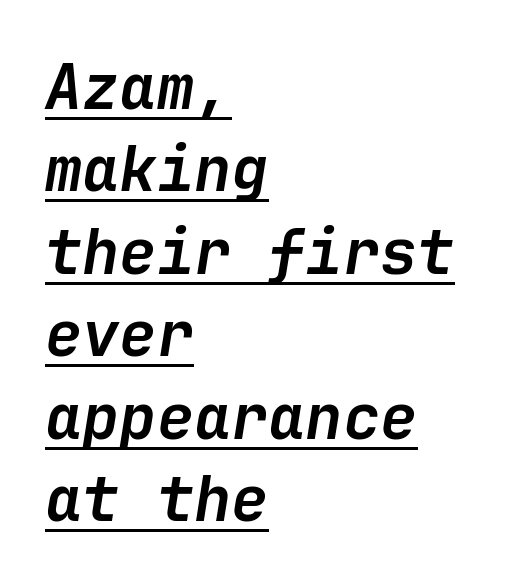
This sample carries an underscore along the baseline area. Every row of glyphs begins at an identical x-position on the left. The face used here has a pronounced slope to its letters. The passage shown is emphatically bold. In terms of leading, this rendering sits right in the middle.
